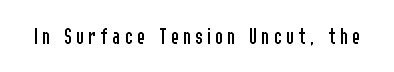
{"italic": "no", "bold": "no", "underline": "no", "glyph_px": 24}
